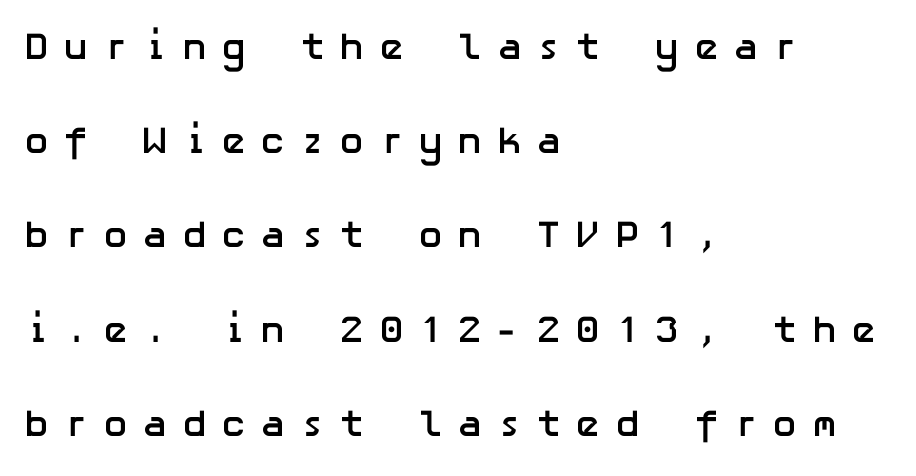
Q: Is the text bold? A: Yes.
Q: Is the text italic (slanted)? A: No, it is upright.
Q: Is the typeface a serif or a sans-serif typeface? A: Sans-serif.
Q: Is the text underlined? A: No.
Q: How is the paragraph aligned? A: Left-aligned.
Q: Is the spacing between letters normal or unusually wide? A: Unusually wide.
Q: Is the spacing between lines tight, normal or loose? A: Loose.
Q: Width (condensed, normal, or wide)? A: Normal.
Q: Stroke contrast? A: Low.
Q: x-height? A: Medium.
